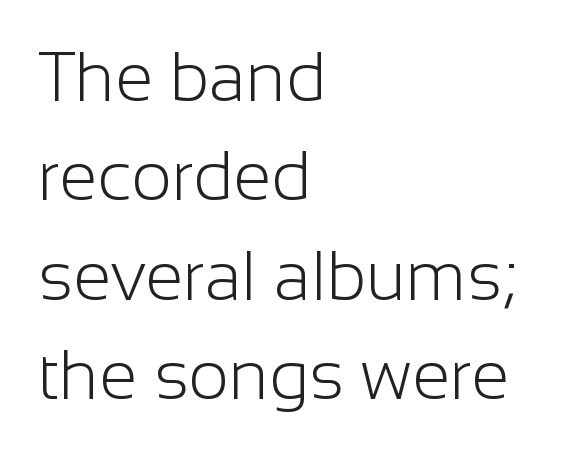
{"serif": "no", "italic": "no", "bold": "no", "weight": "light", "width": "normal", "stroke_contrast": "low", "x_height": "medium", "monospaced": "no", "underline": "no", "align": "left", "line_spacing": "normal", "line_spacing_ratio": 1.44, "letter_spacing": "normal", "letter_spacing_em": 0.0, "glyph_px": 69}
